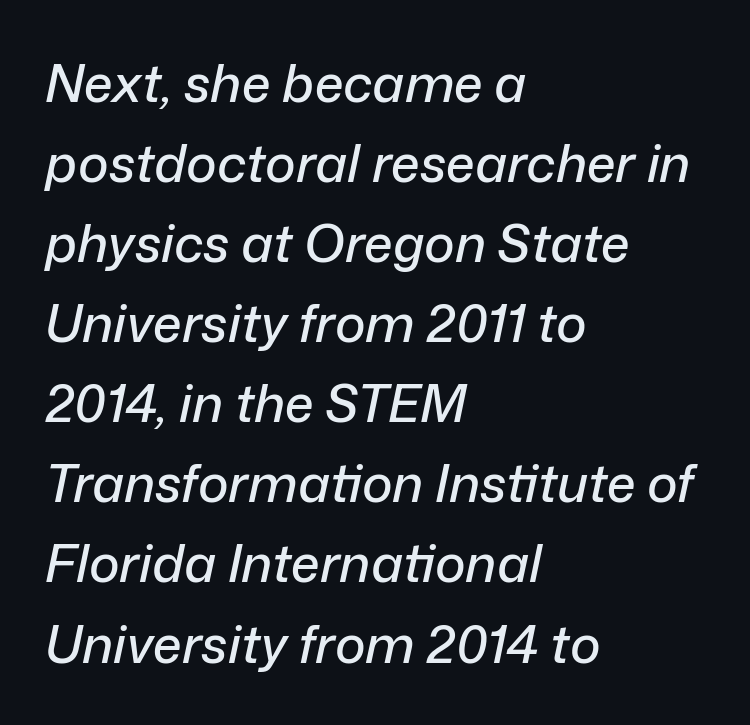
{"italic": "yes", "lean": "right", "slant_degrees": 12, "width": "normal", "stroke_contrast": "low", "x_height": "medium", "monospaced": "no", "underline": "no", "align": "left", "line_spacing": "normal", "line_spacing_ratio": 1.54, "letter_spacing": "normal", "letter_spacing_em": 0.0, "glyph_px": 52}
